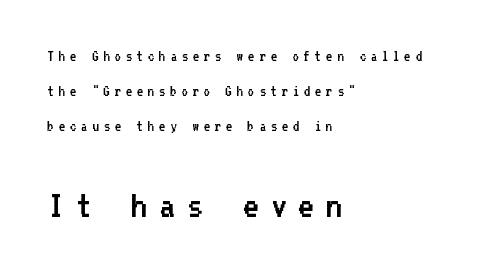
This is not heavy type; no bold has been used. Words float on clear page, feet unadorned. The setting favours the left margin, as ordinary paragraphs usually do. Spacing between characters has been opened up far beyond the box default. The face used here appears at its bigger size in the lower chunk. This is roman type, the default non-slanted kind.
